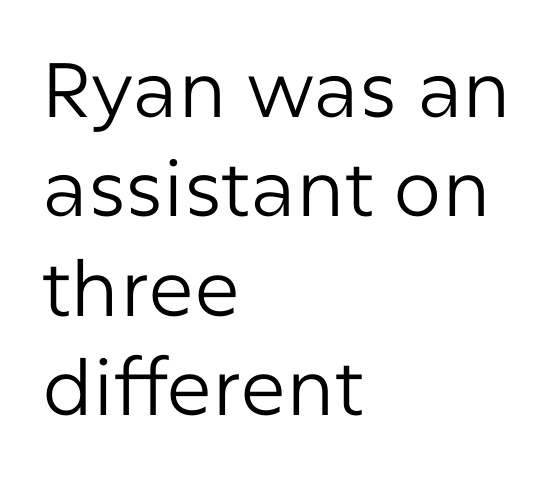
Reading down the column, the eye jumps a familiar distance to each next line. Weight: not bold — regular or lighter. You can tell it's not italic because the verticals are truly vertical. Quick note: underline off.
